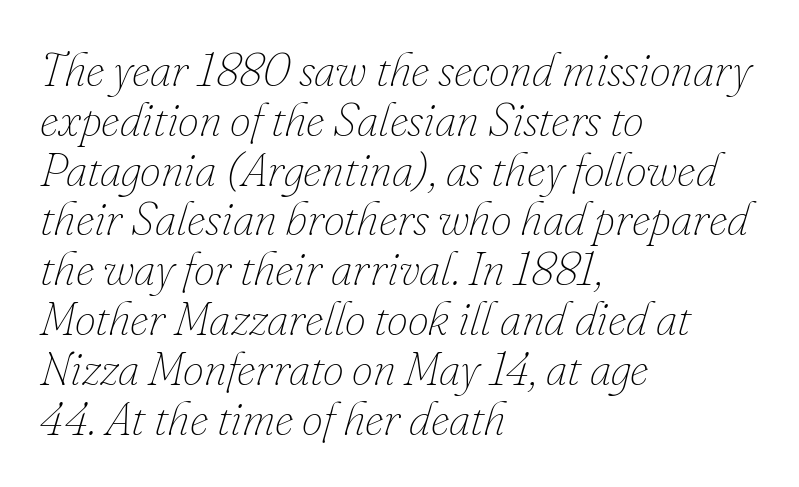
The image shows 47 px thin type, italic (leaning right); set left-aligned, tight line spacing (1.06x), normal letter spacing, not underlined; low stroke contrast and a small x-height.
